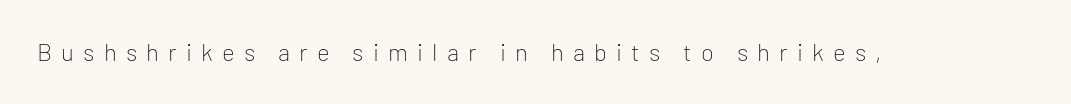
{"italic": "no", "bold": "no", "underline": "no", "letter_spacing": "wide", "letter_spacing_em": 0.38, "glyph_px": 24}
